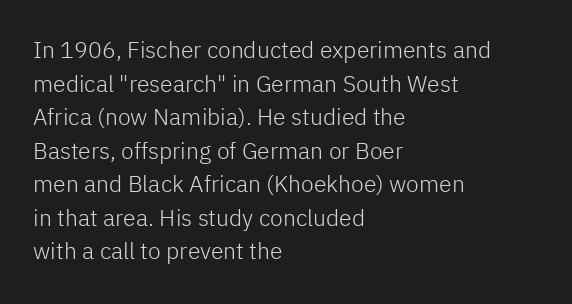
Q: Is the text bold? A: No.
Q: Is the text italic (slanted)? A: No, it is upright.
Q: Is the text underlined? A: No.
Q: How is the paragraph aligned? A: Left-aligned.
Q: Is the spacing between letters normal or unusually wide? A: Normal.
Q: Is the spacing between lines tight, normal or loose? A: Normal.
